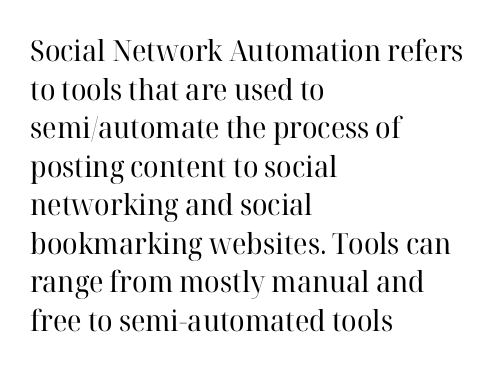
Q: Is the text bold? A: No.
Q: Is the text italic (slanted)? A: No, it is upright.
Q: Is the typeface a serif or a sans-serif typeface? A: Serif.
Q: Is the text underlined? A: No.
Q: How is the paragraph aligned? A: Left-aligned.
Q: Is the spacing between letters normal or unusually wide? A: Normal.
Q: Is the spacing between lines tight, normal or loose? A: Normal.
Q: Width (condensed, normal, or wide)? A: Normal.
Q: Stroke contrast? A: High.
Q: x-height? A: Medium.
Q: Monospaced? A: No.
